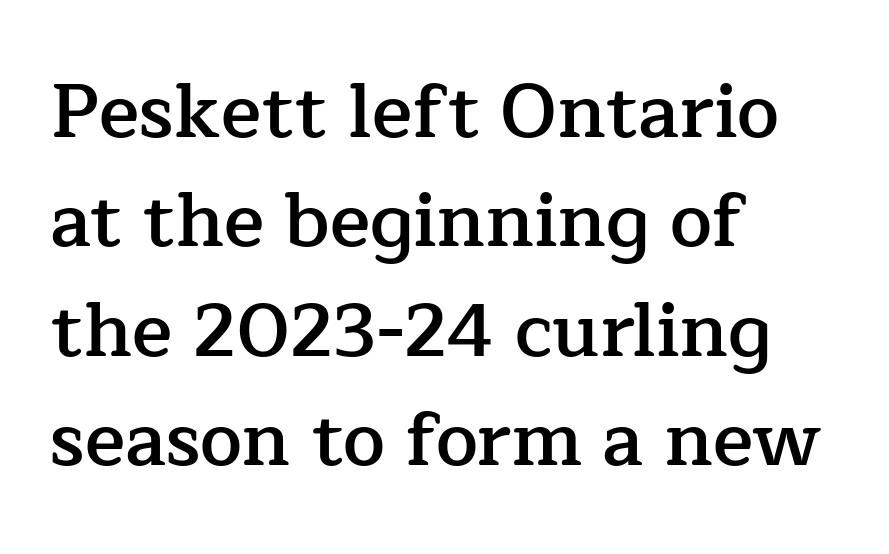
The image shows 75 px semibold serif type, upright; set left-aligned, normal line spacing (1.46x), normal letter spacing, not underlined; low stroke contrast and a medium x-height.
